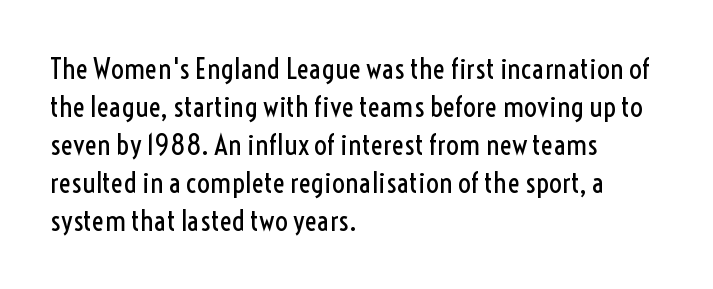
{"serif": "no", "italic": "no", "bold": "no", "weight": "regular", "width": "condensed", "x_height": "medium", "monospaced": "no", "underline": "no", "align": "left", "line_spacing": "normal", "line_spacing_ratio": 1.31, "letter_spacing": "normal", "letter_spacing_em": 0.0, "glyph_px": 29}
